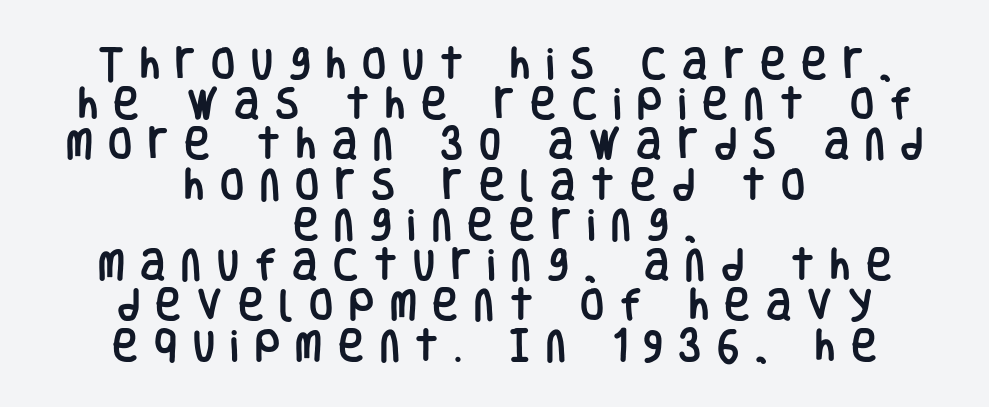
Rendered with straight, roman letterforms. Cramped leading. The face used here is proportionally spaced, like ordinary book or web type. The type family on display is of the sans-serif kind.
